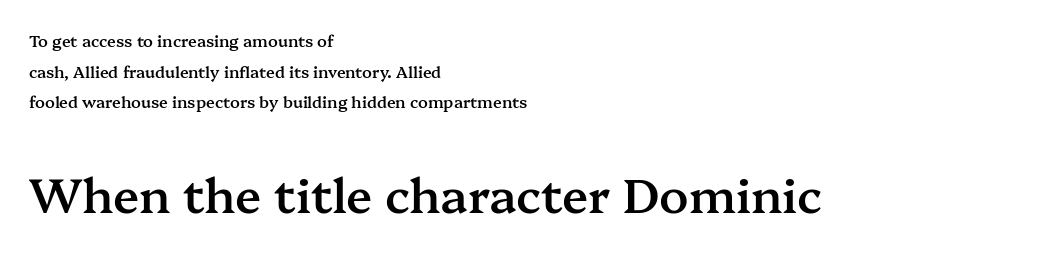
Quick note: interline space is abundant. Default kerning and tracking; the words read as compact shapes. Is the block centered? No — it sits flush against the left margin. Every character sits straight up, as roman type does.
